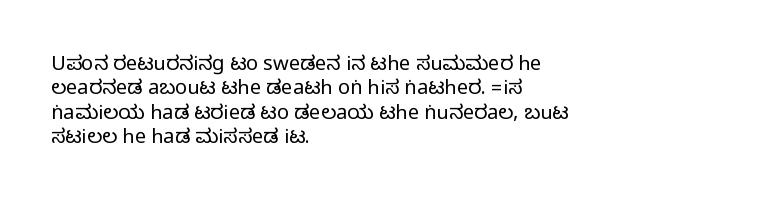
{"italic": "no", "underline": "no", "align": "left", "line_spacing_ratio": 1.22, "letter_spacing": "normal", "letter_spacing_em": 0.0, "glyph_px": 20}
